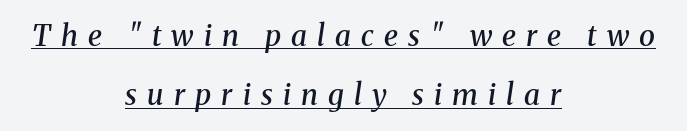
This sample trades compactness for vertical openness between lines. Casual observation: everything's sitting right in the middle. The letters advance in unequal steps, a hallmark of proportional type. Compared with an ordinary text face, these strokes are moderately heavier — a semibold. Slant detected: the letters are inclined.
